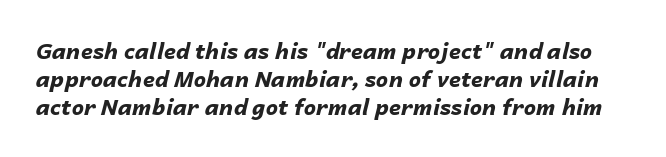
Type without underlining. Words appear dense and cohesive because spacing is normal. The designer left line spacing at the default. Compared with an ordinary text face, these strokes are far heavier — a full bold. Is the type slanted? Yes — the strokes lean at a clear angle.
